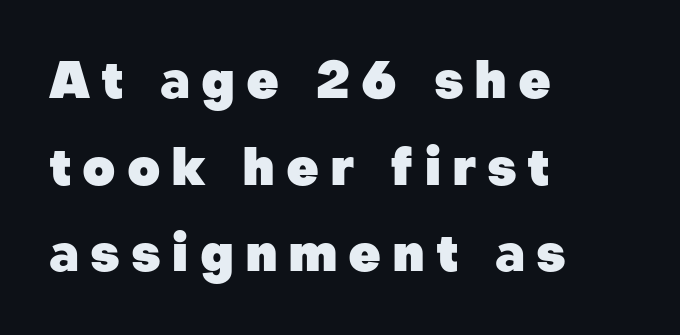
The image shows 51 px heavy sans-serif type, upright; set left-aligned, normal line spacing (1.7x), unusually wide letter spacing (+0.21 em), not underlined; low stroke contrast and a medium x-height.
